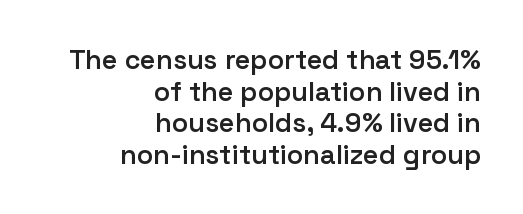
{"italic": "no", "bold": "semi", "underline": "no", "align": "right", "line_spacing_ratio": 1.17, "letter_spacing": "normal", "letter_spacing_em": 0.0, "glyph_px": 27}
